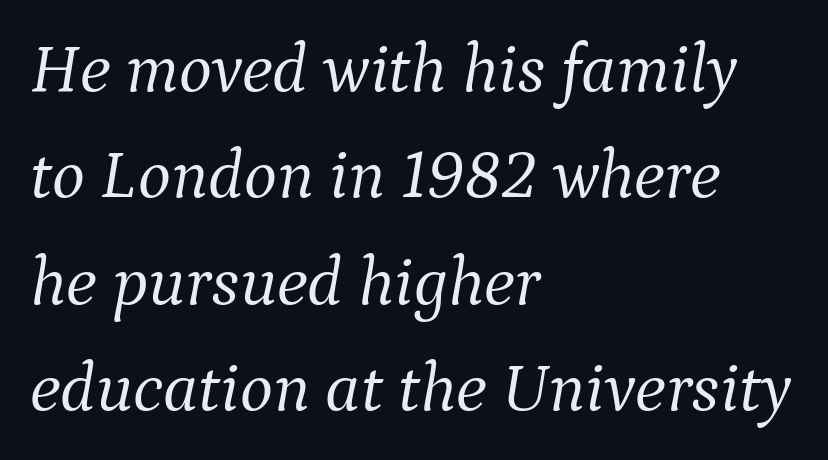
The image shows 70 px light serif type, italic (leaning right); set left-aligned, normal line spacing (1.52x), normal letter spacing, not underlined; medium stroke contrast and a medium x-height.
